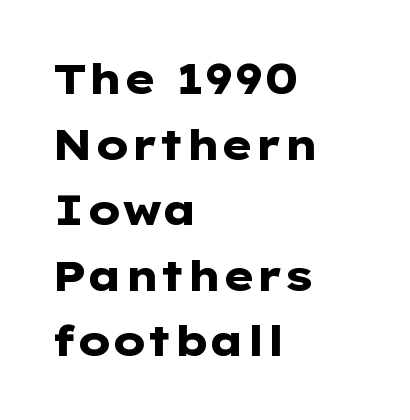
Nobody touched the tracking dial on this one. These lines are set flush left with a ragged right edge. Examine the stroke ends and you'll find no serifs. Notice how descenders clear the ascenders below comfortably — that's standard leading.
